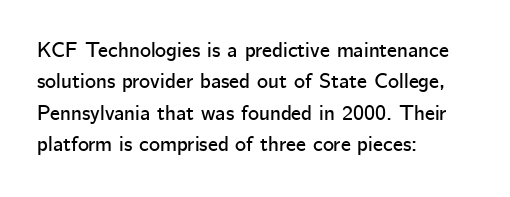
{"italic": "no", "underline": "no", "align": "left", "line_spacing": "normal", "line_spacing_ratio": 1.5, "letter_spacing": "normal", "letter_spacing_em": 0.0, "glyph_px": 21}
